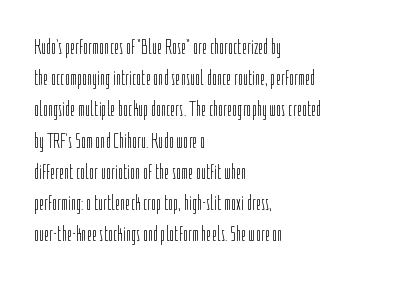
The image shows 22 px text type, upright; set left-aligned, normal line spacing (1.42x), normal letter spacing, not underlined.
